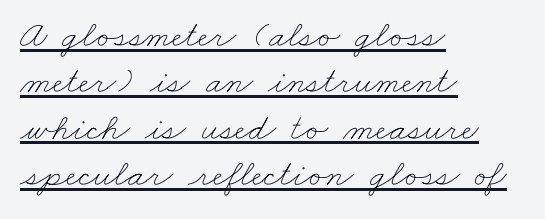
Do the characters align in a grid? No, the font is proportional. Which margin do the lines hug? The left one — the right edge is uneven. Each word holds together tightly as a unit, with standard inter-letter gaps. A rule runs beneath these lines of type. Caption: face not bold, strokes unweighted.
